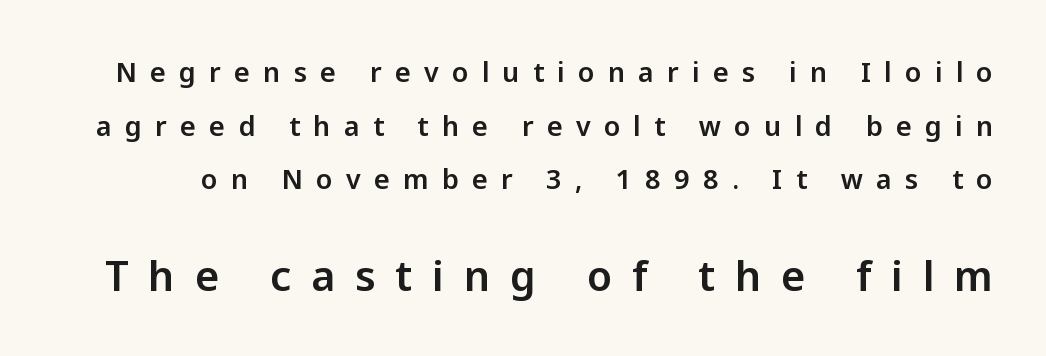
Does extra space separate the letters? Yes, quite a lot of it. The vertical gap from one line to the next is large. Observe the absence of serifs on each vertical stroke in this sample. The area under the type is left untouched. Character widths vary here, with narrow letters taking less room than wide ones.
